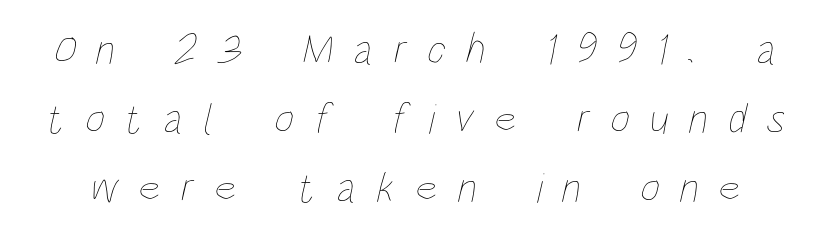
Stems here are at most as thick as an everyday book face. The rendering inserts visible extra space after every character. Descender tails drop into unmarked territory. A typesetter would call this proportional, since set widths differ per character. Evenly set lines give the paragraph a standard silhouette.
